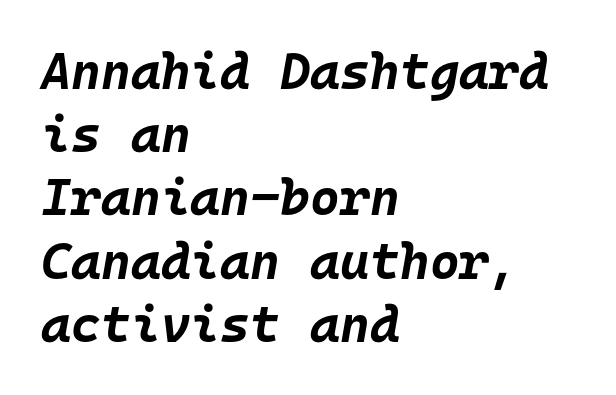
{"italic": "yes", "lean": "right", "slant_degrees": 10, "bold": "yes", "weight": "bold", "width": "normal", "stroke_contrast": "low", "x_height": "large", "monospaced": "yes", "underline": "no", "align": "left", "line_spacing_ratio": 1.24, "letter_spacing": "normal", "letter_spacing_em": 0.0, "glyph_px": 51}
